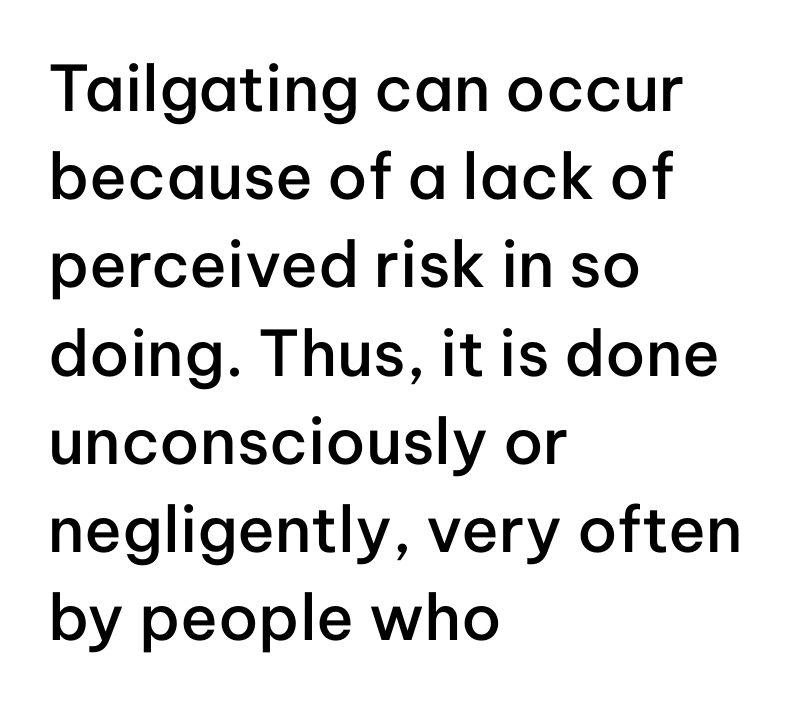
Q: Is the text bold? A: Semi-bold.
Q: Is the text italic (slanted)? A: No, it is upright.
Q: Is the typeface a serif or a sans-serif typeface? A: Sans-serif.
Q: Is the text underlined? A: No.
Q: How is the paragraph aligned? A: Left-aligned.
Q: Is the spacing between letters normal or unusually wide? A: Normal.
Q: Is the spacing between lines tight, normal or loose? A: Normal.
Q: Width (condensed, normal, or wide)? A: Normal.
Q: Stroke contrast? A: Low.
Q: x-height? A: Medium.
Q: Monospaced? A: No.
